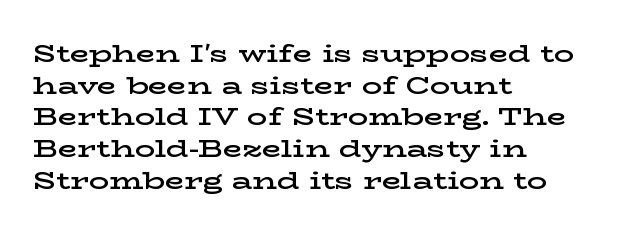
{"italic": "no", "bold": "semi", "underline": "no", "align": "left", "line_spacing": "normal", "line_spacing_ratio": 1.27, "letter_spacing": "normal", "letter_spacing_em": 0.0, "glyph_px": 25}
